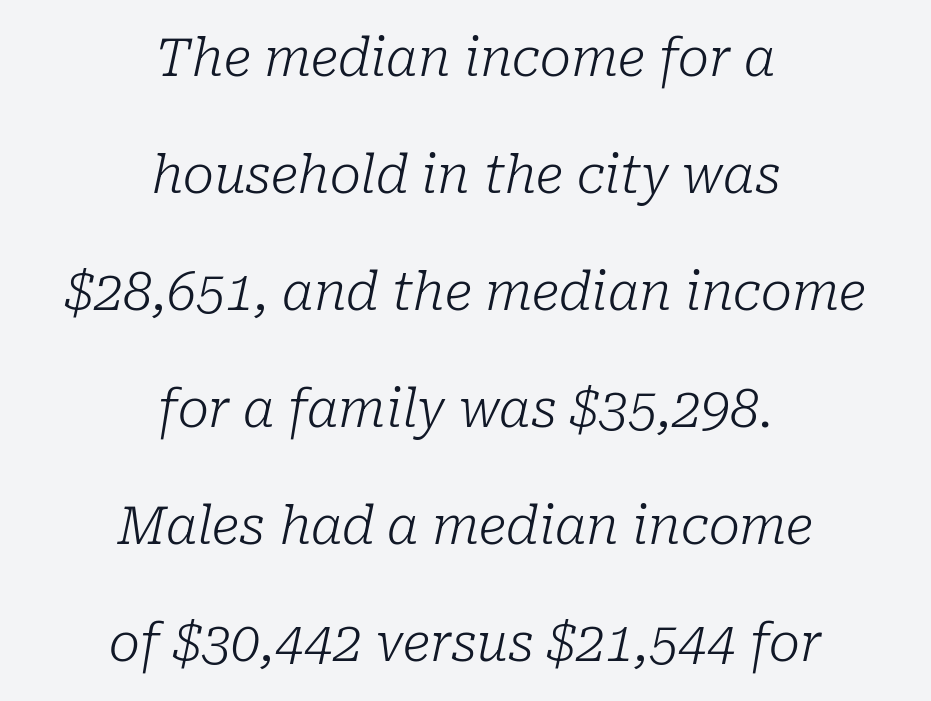
{"serif": "yes", "italic": "yes", "lean": "right", "slant_degrees": 10, "bold": "no", "weight": "light", "width": "normal", "stroke_contrast": "low", "x_height": "medium", "monospaced": "no", "underline": "no", "align": "center", "line_spacing": "loose", "line_spacing_ratio": 2.25, "letter_spacing": "normal", "letter_spacing_em": 0.0, "glyph_px": 52}
